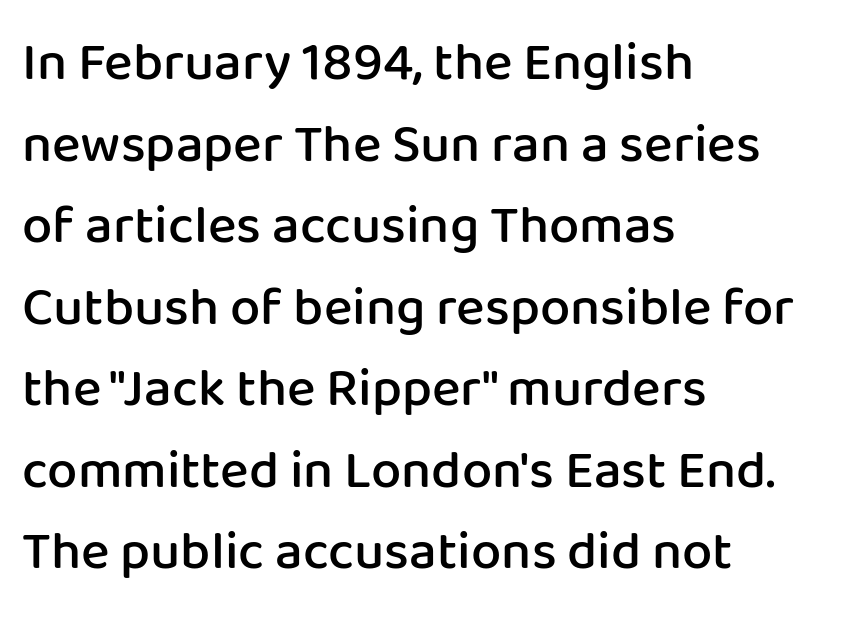
The sample has been set in demibold, a notch under bold. Descenders hang freely into open space. Nope, no serifs anywhere on these letters. Notice how the stems are strictly vertical — no italics here. These lines sit exactly where default settings would place them.
